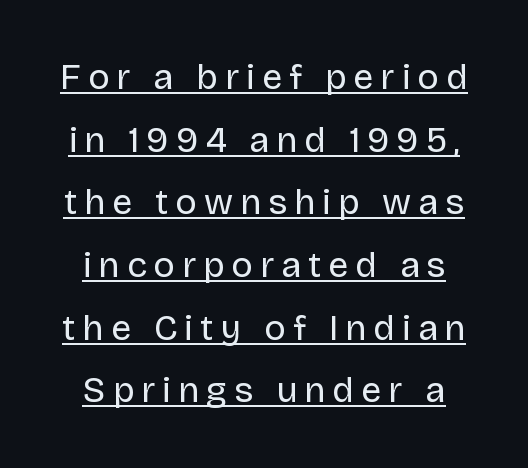
Q: Is the text bold? A: No.
Q: Is the text italic (slanted)? A: No, it is upright.
Q: Is the typeface a serif or a sans-serif typeface? A: Sans-serif.
Q: Is the text underlined? A: Yes.
Q: Width (condensed, normal, or wide)? A: Normal.
Q: Stroke contrast? A: Low.
Q: x-height? A: Large.
Q: Monospaced? A: No.
